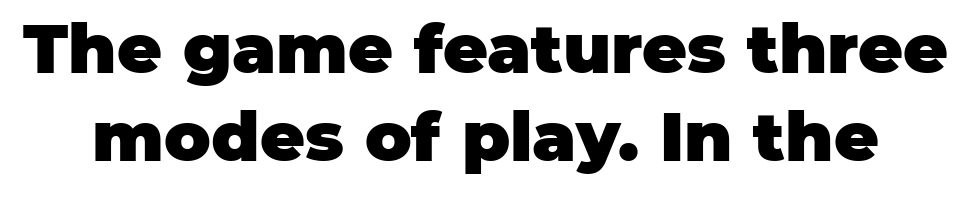
{"serif": "no", "italic": "no", "bold": "yes", "weight": "heavy", "width": "normal", "stroke_contrast": "low", "x_height": "large", "monospaced": "no", "underline": "no", "line_spacing": "normal", "line_spacing_ratio": 1.28, "letter_spacing": "normal", "letter_spacing_em": 0.0, "glyph_px": 69}
